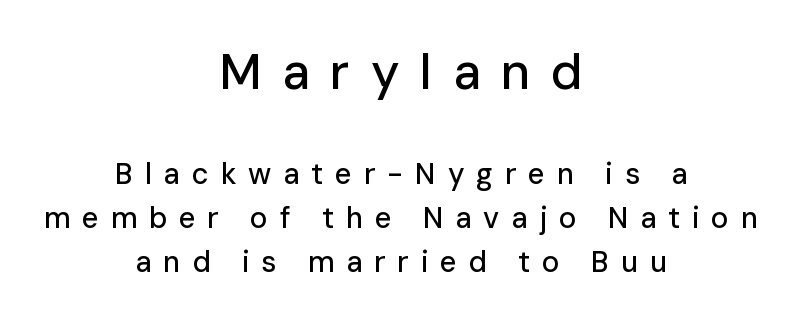
The image shows 50 px sans-serif type, upright; set centered, normal line spacing (1.52x), unusually wide letter spacing (+0.41 em), not underlined; the first (top) block is 1.72x larger; low stroke contrast and a medium x-height.
